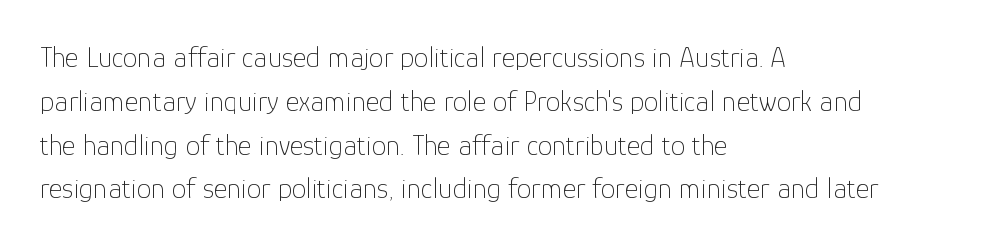
Alignment: flush left. Caption: face not bold, strokes unweighted. Is this a fixed-width face? No — the glyphs have proportional, varying widths. What kind of face is this? One without serifs — a sans. Nobody drew a line under any word here. Leading: standard.
